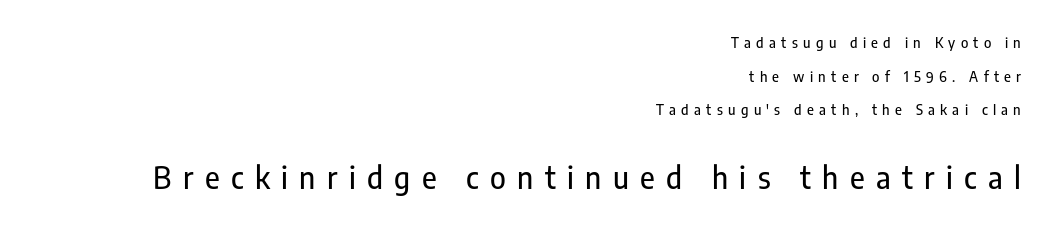
Varying glyph widths throughout — classic text-font behaviour. The glyphs are unaccompanied by any horizontal stroke below them. The face used here is a sans, in the tradition of grotesques and geometrics. These lines stack with their right ends in a neat column. The passage shown begins with its smaller block and ends with its larger one.
